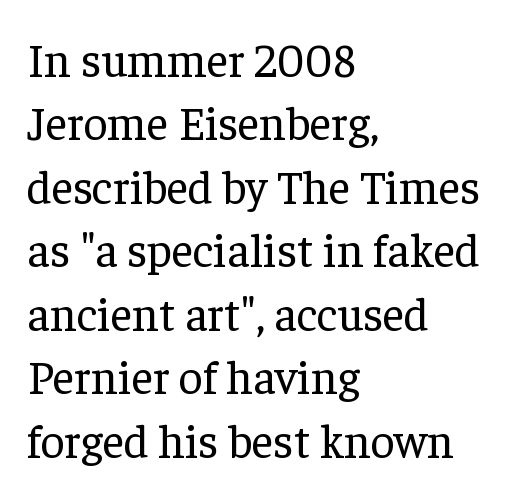
{"serif": "yes", "italic": "no", "bold": "no", "weight": "regular", "width": "normal", "stroke_contrast": "low", "x_height": "medium", "monospaced": "no", "underline": "no", "align": "left", "line_spacing": "normal", "line_spacing_ratio": 1.35, "letter_spacing": "normal", "letter_spacing_em": 0.0, "glyph_px": 47}
